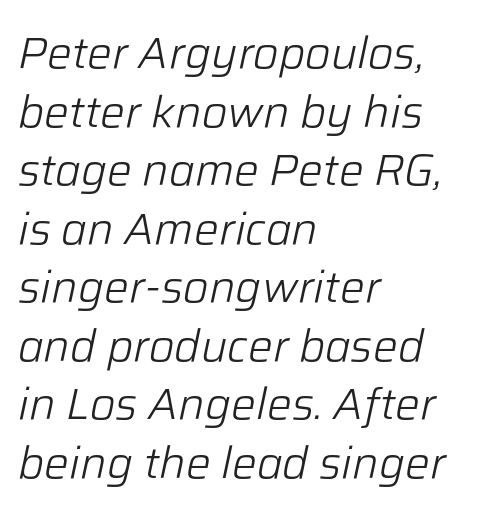
Q: Is the text bold? A: No.
Q: Is the text italic (slanted)? A: Yes, it leans right by about 12 degrees.
Q: Is the text underlined? A: No.
Q: How is the paragraph aligned? A: Left-aligned.
Q: Is the spacing between letters normal or unusually wide? A: Normal.
Q: Is the spacing between lines tight, normal or loose? A: Normal.
Q: Width (condensed, normal, or wide)? A: Normal.
Q: Stroke contrast? A: Low.
Q: x-height? A: Medium.
Q: Monospaced? A: No.
